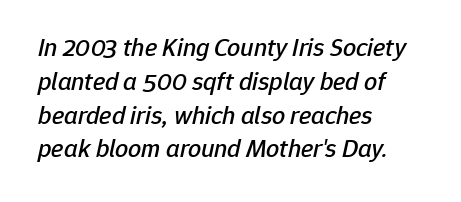
The image shows 26 px text type, italic (leaning right); set left-aligned, normal line spacing (1.3x), normal letter spacing, not underlined.
